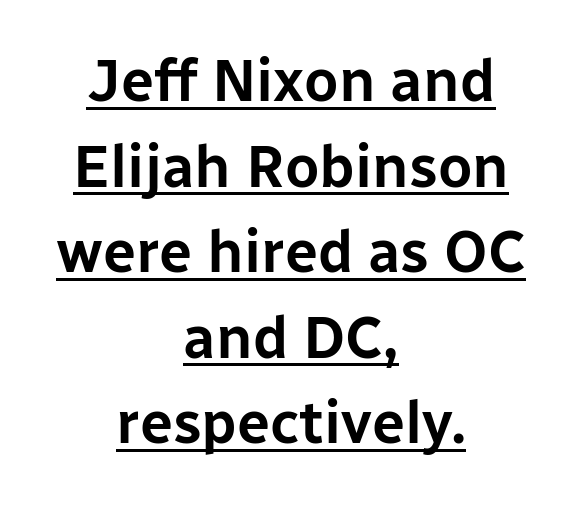
Q: Is the text italic (slanted)? A: No, it is upright.
Q: Is the typeface a serif or a sans-serif typeface? A: Sans-serif.
Q: Is the text underlined? A: Yes.
Q: How is the paragraph aligned? A: Centered.
Q: Is the spacing between letters normal or unusually wide? A: Normal.
Q: Is the spacing between lines tight, normal or loose? A: Normal.
Q: Width (condensed, normal, or wide)? A: Normal.
Q: Stroke contrast? A: Low.
Q: x-height? A: Medium.
Q: Monospaced? A: No.
